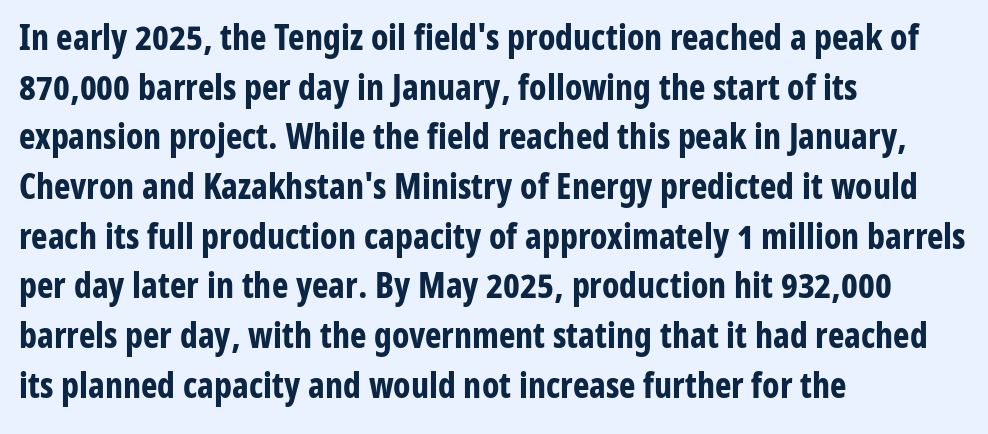
The rag falls on the right side of this text block. In terms of posture, this sample is upright. Strokes here are thick enough to call this a true bold. A normal amount of white space separates one row of letters from the next.
